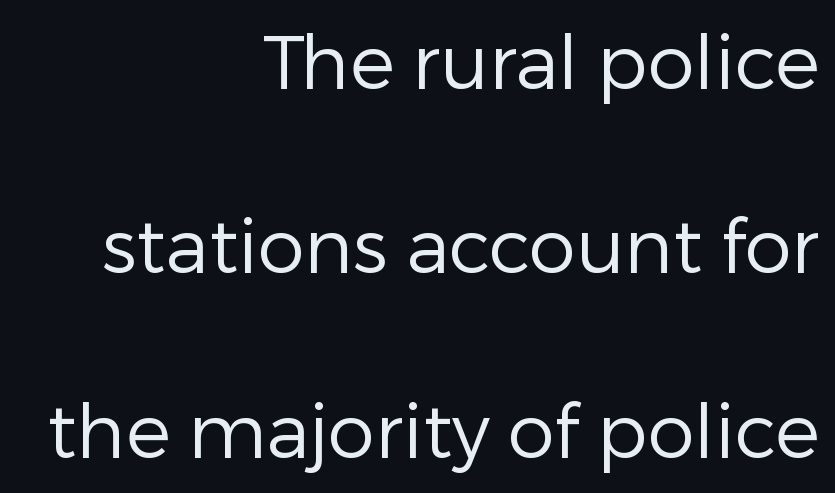
The image shows 75 px regular-weight sans-serif type, upright; set right-aligned, loose line spacing (2.46x), normal letter spacing, not underlined; low stroke contrast and a medium x-height.
